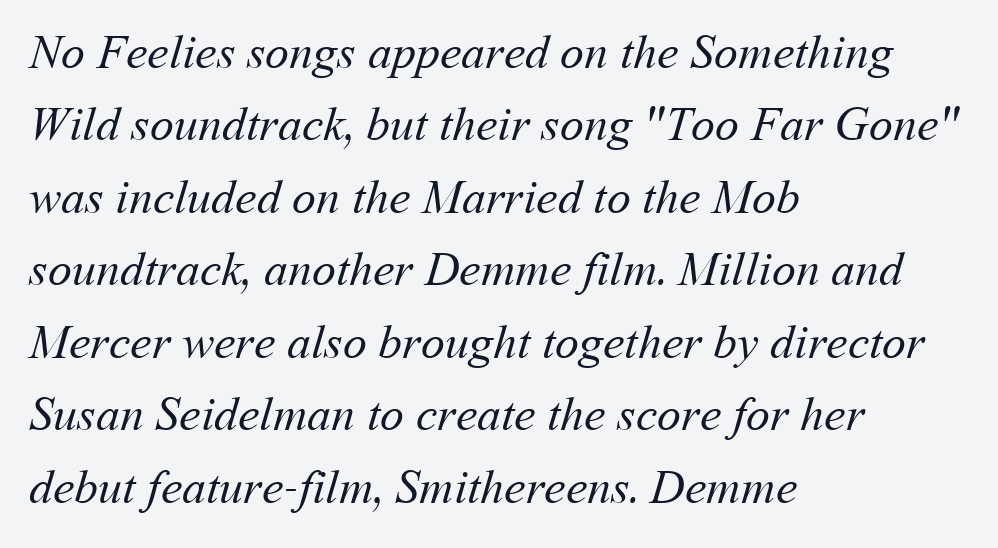
Each letter keeps its own natural width here, so spacing adapts to shape. Check the space under the baseline: it is left empty. How would I describe the line gaps? Plain and ordinary. The text block is weighted toward the left margin, trailing off unevenly rightward.
